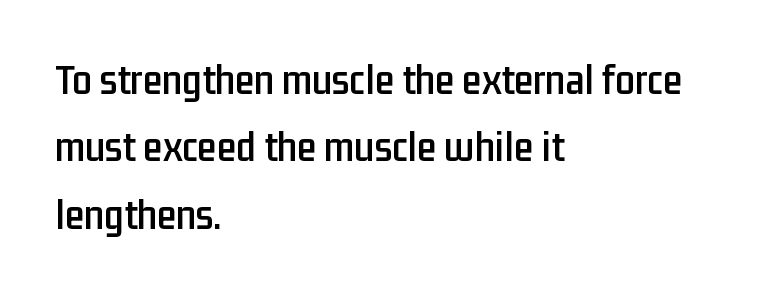
Q: Is the text italic (slanted)? A: No, it is upright.
Q: Is the typeface a serif or a sans-serif typeface? A: Sans-serif.
Q: Is the text underlined? A: No.
Q: How is the paragraph aligned? A: Left-aligned.
Q: Is the spacing between letters normal or unusually wide? A: Normal.
Q: Is the spacing between lines tight, normal or loose? A: Normal.
Q: Width (condensed, normal, or wide)? A: Condensed.
Q: Stroke contrast? A: Low.
Q: x-height? A: Medium.
Q: Monospaced? A: No.
